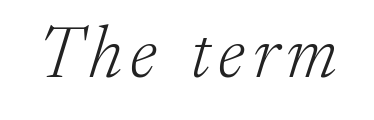
The image shows 73 px light serif type, italic (leaning right); set not underlined; low stroke contrast and a medium x-height.
